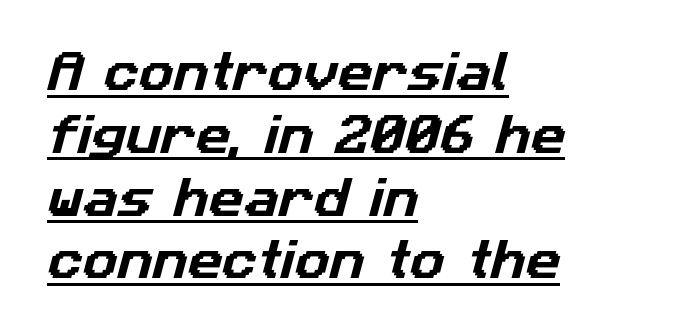
The image shows 43 px sans-serif type; set left-aligned, normal line spacing (1.46x), normal letter spacing, underlined; low stroke contrast and a medium x-height.
